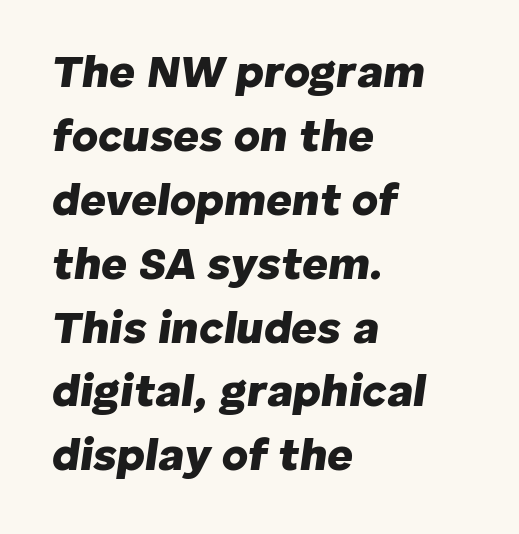
The image shows 45 px heavy type, italic (leaning right); set left-aligned, normal line spacing (1.42x), normal letter spacing, not underlined; low stroke contrast and a medium x-height.
